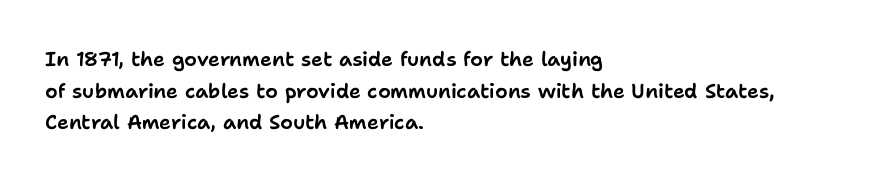
{"italic": "no", "underline": "no", "align": "left", "line_spacing": "normal", "line_spacing_ratio": 1.58, "letter_spacing": "normal", "letter_spacing_em": 0.0, "glyph_px": 20}
